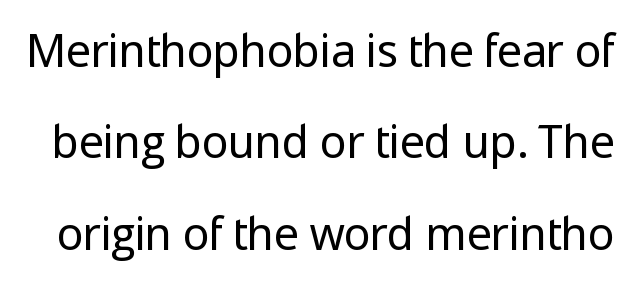
Q: Is the text bold? A: No.
Q: Is the text italic (slanted)? A: No, it is upright.
Q: Is the typeface a serif or a sans-serif typeface? A: Sans-serif.
Q: Is the text underlined? A: No.
Q: Is the spacing between letters normal or unusually wide? A: Normal.
Q: Is the spacing between lines tight, normal or loose? A: Loose.
Q: Width (condensed, normal, or wide)? A: Normal.
Q: Stroke contrast? A: Low.
Q: x-height? A: Medium.
Q: Monospaced? A: No.
